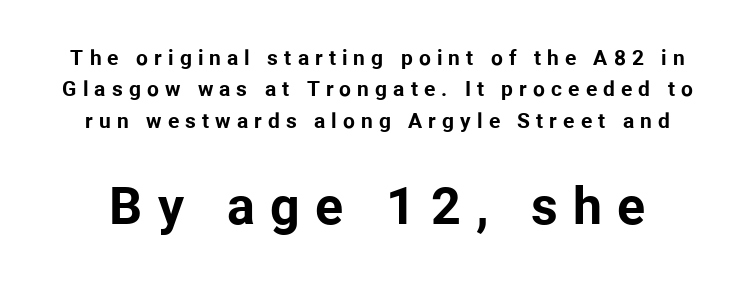
The image shows 52 px bold sans-serif type, upright; set normal line spacing (1.5x), unusually wide letter spacing (+0.29 em), not underlined; the second (bottom) block is 2.48x larger; low stroke contrast and a medium x-height.
